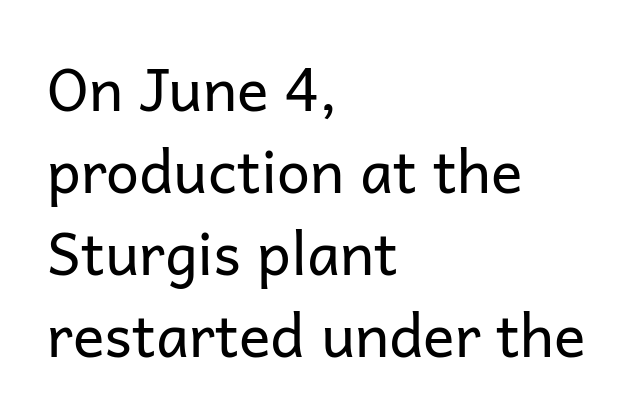
The image shows 59 px regular-weight sans-serif type, upright; set left-aligned, normal line spacing (1.39x), normal letter spacing, not underlined; low stroke contrast and a medium x-height.
